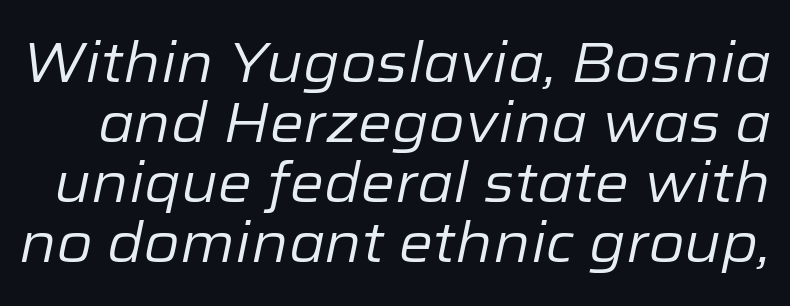
Q: Is the text bold? A: No.
Q: Is the text italic (slanted)? A: Yes, it leans right by about 12 degrees.
Q: Is the text underlined? A: No.
Q: Is the spacing between letters normal or unusually wide? A: Normal.
Q: Is the spacing between lines tight, normal or loose? A: Tight.
Q: Width (condensed, normal, or wide)? A: Normal.
Q: Stroke contrast? A: Low.
Q: x-height? A: Medium.
Q: Monospaced? A: No.
